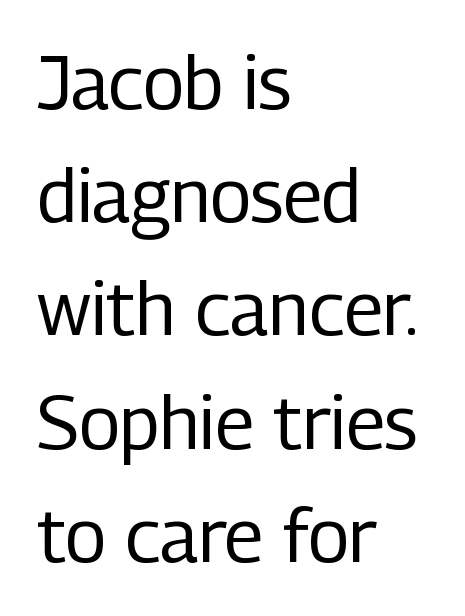
Q: Is the text bold? A: No.
Q: Is the text italic (slanted)? A: No, it is upright.
Q: Is the typeface a serif or a sans-serif typeface? A: Sans-serif.
Q: Is the text underlined? A: No.
Q: How is the paragraph aligned? A: Left-aligned.
Q: Is the spacing between letters normal or unusually wide? A: Normal.
Q: Is the spacing between lines tight, normal or loose? A: Normal.
Q: Width (condensed, normal, or wide)? A: Condensed.
Q: Stroke contrast? A: Low.
Q: x-height? A: Medium.
Q: Monospaced? A: No.
